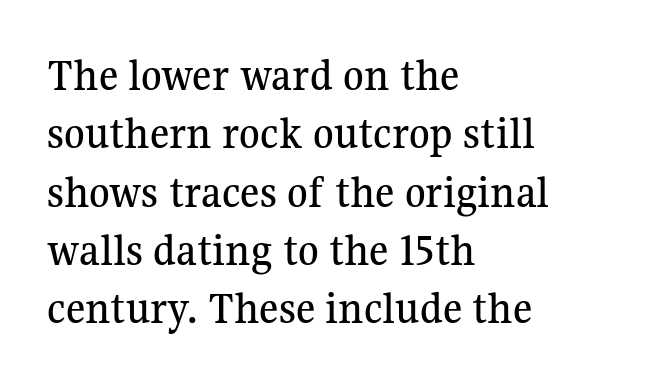
The image shows 47 px serif type, upright; set left-aligned, line spacing 1.24x, normal letter spacing, not underlined; medium stroke contrast and a medium x-height.
